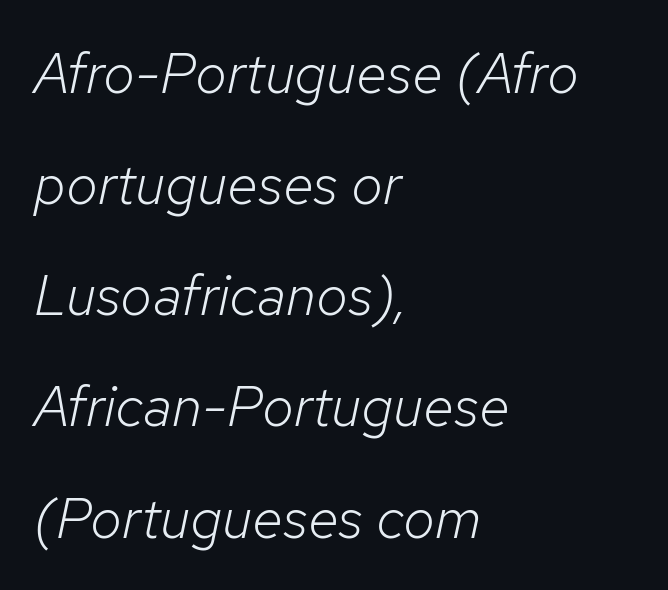
The space between consecutive lines is lavish. Yep, that's italic — everything's leaning. The face used here is proportionally spaced, like ordinary book or web type. Lines of text with bare space underneath.
